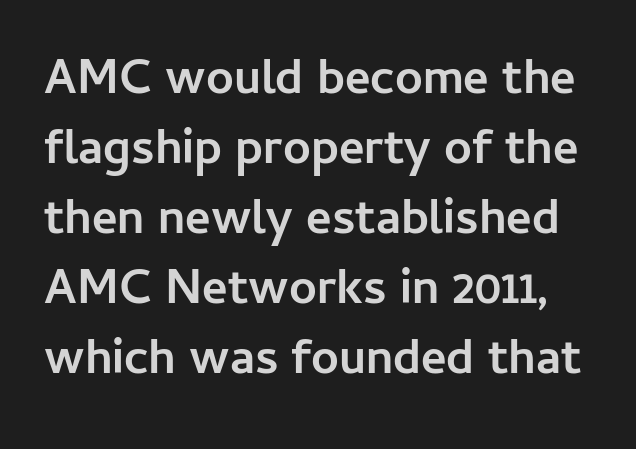
Q: Is the text bold? A: Yes.
Q: Is the text italic (slanted)? A: No, it is upright.
Q: Is the typeface a serif or a sans-serif typeface? A: Sans-serif.
Q: Is the text underlined? A: No.
Q: Is the spacing between letters normal or unusually wide? A: Normal.
Q: Is the spacing between lines tight, normal or loose? A: Normal.
Q: Width (condensed, normal, or wide)? A: Normal.
Q: Stroke contrast? A: Low.
Q: x-height? A: Medium.
Q: Monospaced? A: No.
